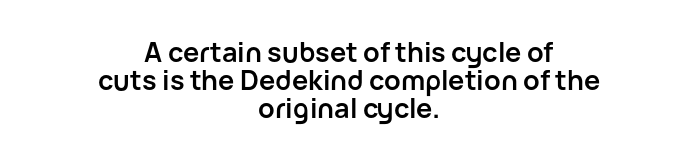
You can tell it's not italic because the verticals are truly vertical. Each word holds together tightly as a unit, with standard inter-letter gaps. If you folded the block vertically in half, each line would mirror itself in length. The letters are bold, with thick, heavy strokes. Vertical spacing — tight. Underline: absent.
